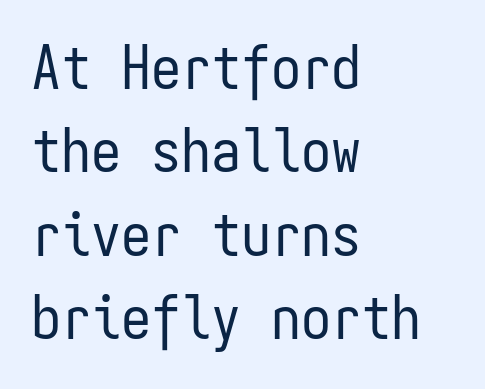
{"serif": "no", "italic": "no", "bold": "no", "weight": "regular", "width": "condensed", "stroke_contrast": "low", "x_height": "medium", "monospaced": "yes", "underline": "no", "align": "left", "line_spacing": "normal", "line_spacing_ratio": 1.39, "letter_spacing": "normal", "letter_spacing_em": 0.0, "glyph_px": 60}
